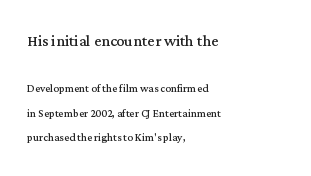
Stems and bowls with no extra thickness — not bold. Reading down the block, your eye returns to a fixed left position each line. Words appear dense and cohesive because spacing is normal. Rendered with straight, roman letterforms.
